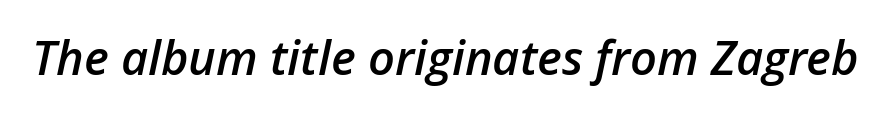
Q: Is the text bold? A: Semi-bold.
Q: Is the text italic (slanted)? A: Yes, it leans right by about 12 degrees.
Q: Is the text underlined? A: No.
Q: Is the spacing between letters normal or unusually wide? A: Normal.
Q: Width (condensed, normal, or wide)? A: Normal.
Q: Stroke contrast? A: Low.
Q: x-height? A: Medium.
Q: Monospaced? A: No.
